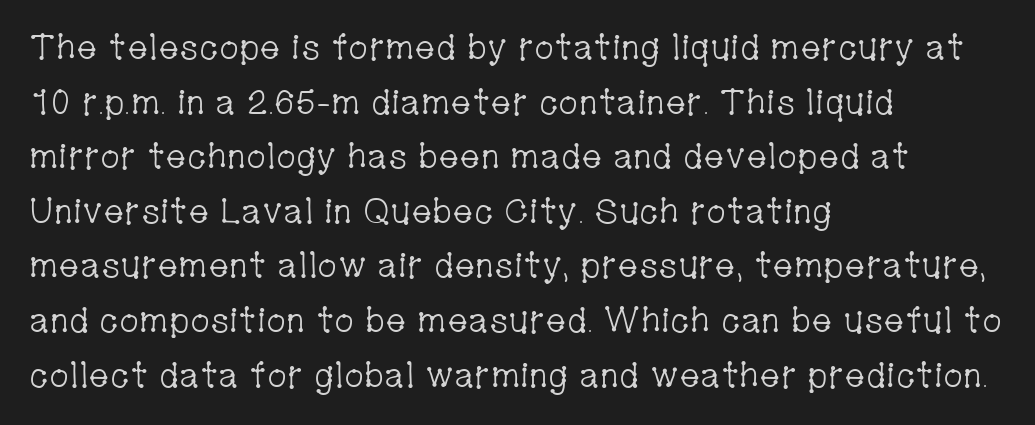
The image shows 35 px light, condensed serif type, upright; set left-aligned, normal line spacing (1.56x), normal letter spacing, not underlined; low stroke contrast and a medium x-height.
